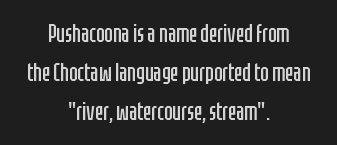
The image shows 25 px text type, upright; set centered, normal line spacing (1.56x), normal letter spacing, not underlined.
